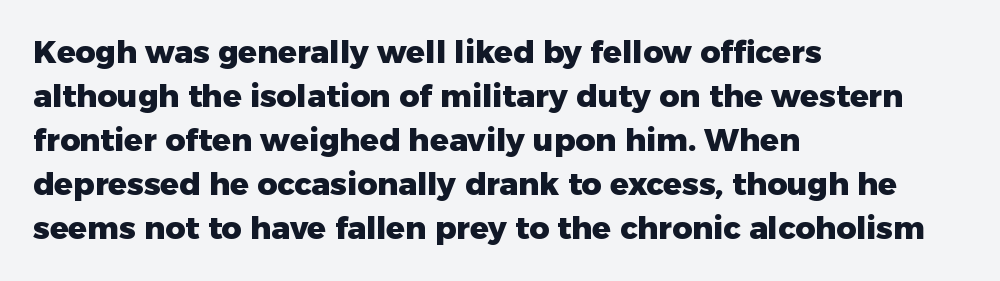
The image shows 31 px heavy sans-serif type, upright; set left-aligned, normal line spacing (1.42x), normal letter spacing, not underlined; low stroke contrast and a medium x-height.
